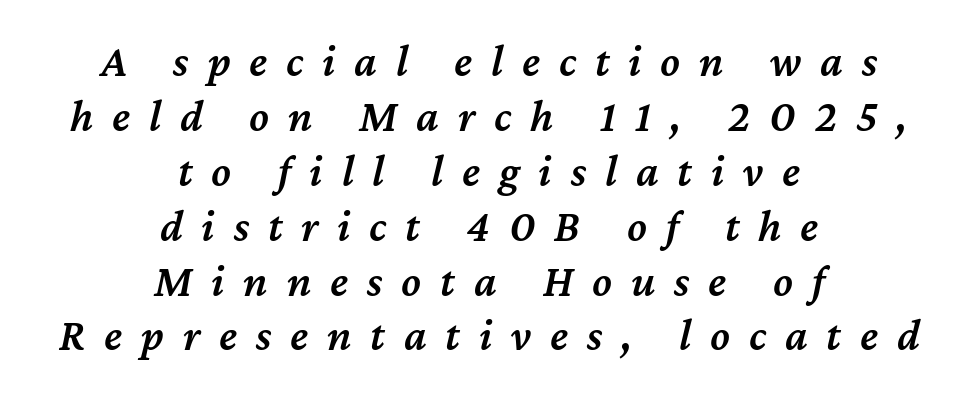
The image shows 45 px semibold type, italic (leaning right); set centered, line spacing 1.22x, unusually wide letter spacing (+0.42 em), not underlined; medium stroke contrast and a medium x-height.
